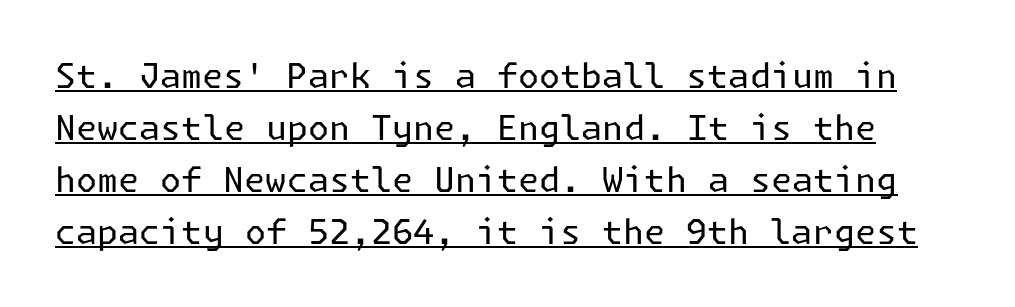
The characters are drawn with everyday or finer stroke widths. Is there much room between lines? A standard amount, neither cramped nor airy. Caption: standard tracking, unaltered. A roman cut, with each character standing at attention. The lettering is marked with a stroke running underneath it.
